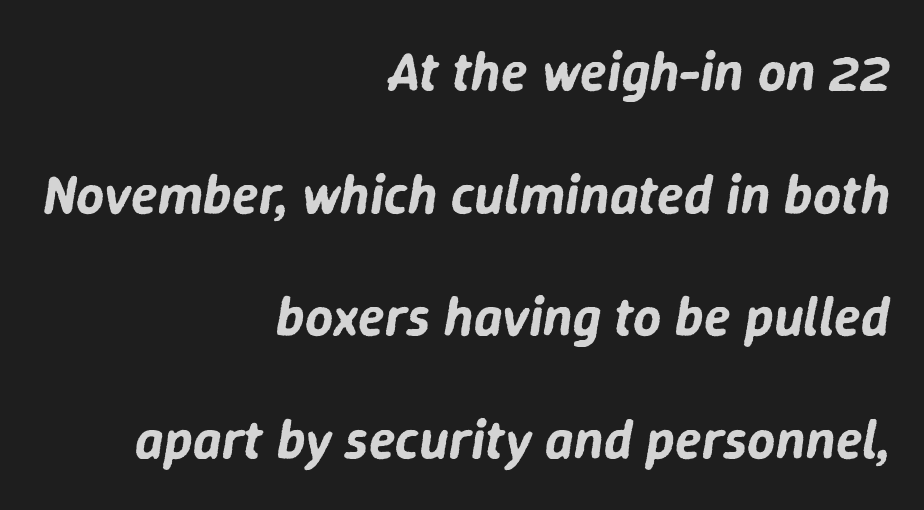
Q: Is the text italic (slanted)? A: Yes, it leans right by about 9 degrees.
Q: Is the text underlined? A: No.
Q: How is the paragraph aligned? A: Right-aligned.
Q: Is the spacing between letters normal or unusually wide? A: Normal.
Q: Is the spacing between lines tight, normal or loose? A: Loose.
Q: Width (condensed, normal, or wide)? A: Normal.
Q: Stroke contrast? A: Low.
Q: x-height? A: Medium.
Q: Monospaced? A: No.
